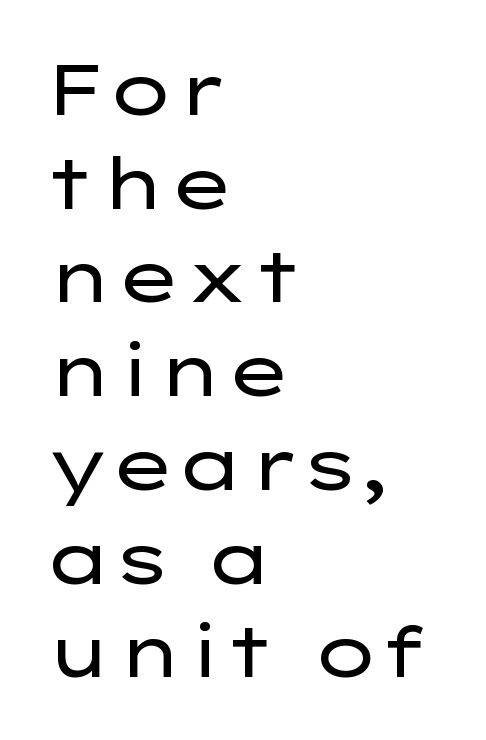
Q: Is the text bold? A: No.
Q: Is the text italic (slanted)? A: No, it is upright.
Q: Is the typeface a serif or a sans-serif typeface? A: Sans-serif.
Q: Is the text underlined? A: No.
Q: How is the paragraph aligned? A: Left-aligned.
Q: Is the spacing between letters normal or unusually wide? A: Normal.
Q: Is the spacing between lines tight, normal or loose? A: Normal.
Q: Width (condensed, normal, or wide)? A: Wide.
Q: Stroke contrast? A: Low.
Q: x-height? A: Medium.
Q: Monospaced? A: No.
